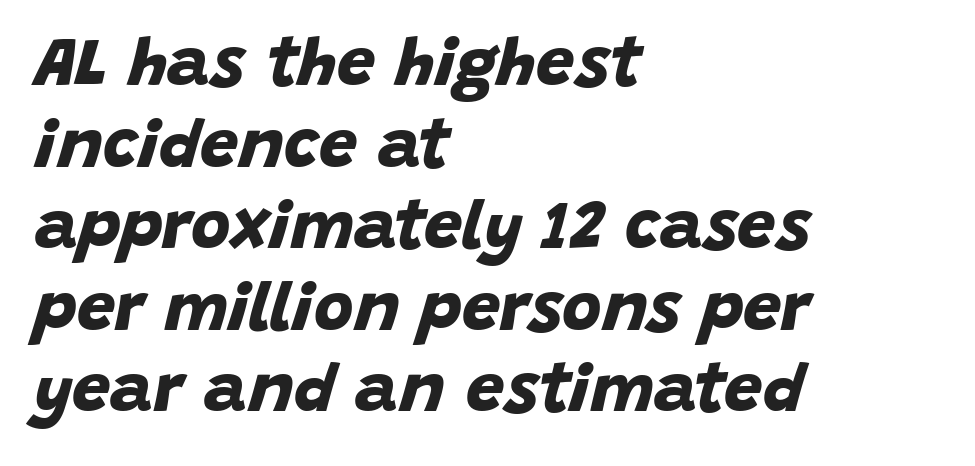
What weight is shown? A full bold with thick strokes. Typeset ragged right — the left edge is the straight one. A bare baseline throughout the passage. Do the characters align in a grid? No, the font is proportional.
